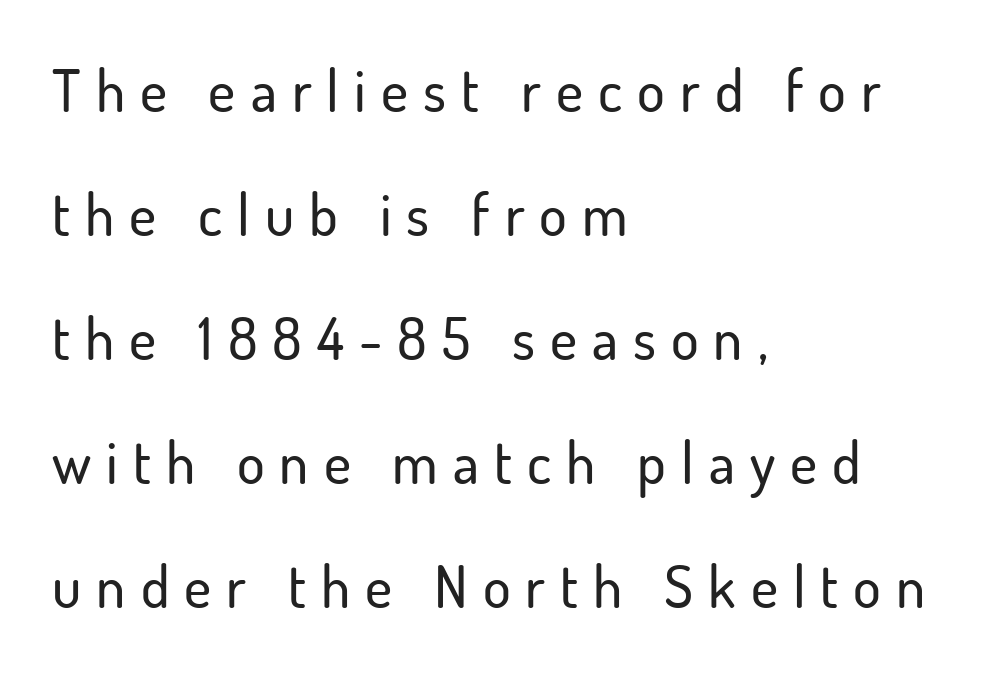
Q: Is the text italic (slanted)? A: No, it is upright.
Q: Is the typeface a serif or a sans-serif typeface? A: Sans-serif.
Q: Is the text underlined? A: No.
Q: How is the paragraph aligned? A: Left-aligned.
Q: Is the spacing between letters normal or unusually wide? A: Unusually wide.
Q: Is the spacing between lines tight, normal or loose? A: Loose.
Q: Width (condensed, normal, or wide)? A: Normal.
Q: Stroke contrast? A: Low.
Q: x-height? A: Small.
Q: Monospaced? A: No.
